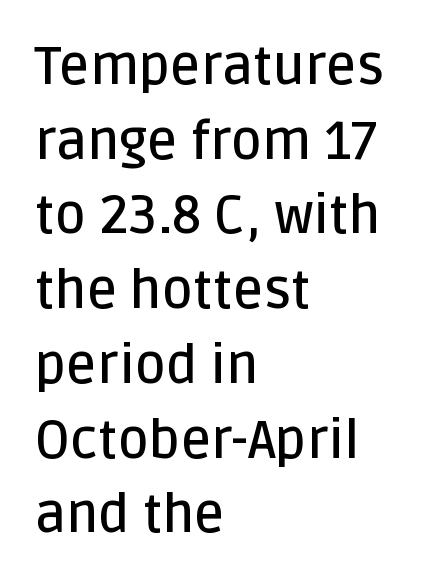
The image shows 53 px semibold sans-serif type, upright; set left-aligned, normal line spacing (1.41x), normal letter spacing, not underlined; low stroke contrast and a large x-height.
